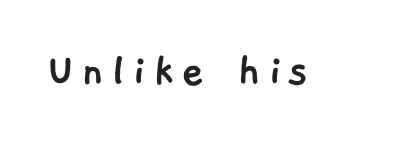
Clear beneath every line of the passage. Character widths vary here, with narrow letters taking less room than wide ones. This sample uses a sans-serif face.
